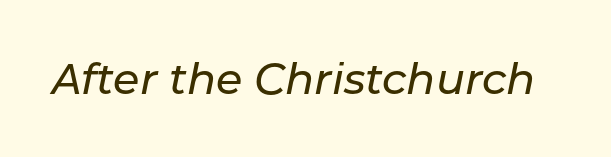
Does extra space separate the letters? No, they use regular spacing. Honestly, there is no underline to notice here at all. A typesetter would call this proportional, since set widths differ per character. Compared with ordinary roman type, these characters are visibly tilted.
